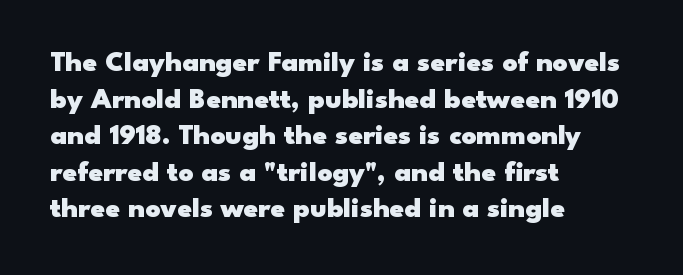
Q: Is the text bold? A: Yes.
Q: Is the text italic (slanted)? A: No, it is upright.
Q: Is the typeface a serif or a sans-serif typeface? A: Sans-serif.
Q: Is the text underlined? A: No.
Q: How is the paragraph aligned? A: Left-aligned.
Q: Is the spacing between letters normal or unusually wide? A: Normal.
Q: Is the spacing between lines tight, normal or loose? A: Normal.
Q: Width (condensed, normal, or wide)? A: Wide.
Q: Stroke contrast? A: Low.
Q: x-height? A: Small.
Q: Monospaced? A: No.
